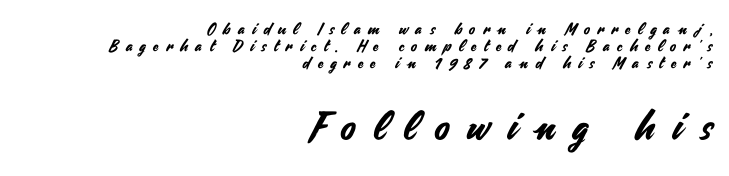
Words appear elongated and porous because spacing is wide. The ragged edge is on the left, which tells us the setting is flush right. Horizontal bands of white between lines are thin slivers.
